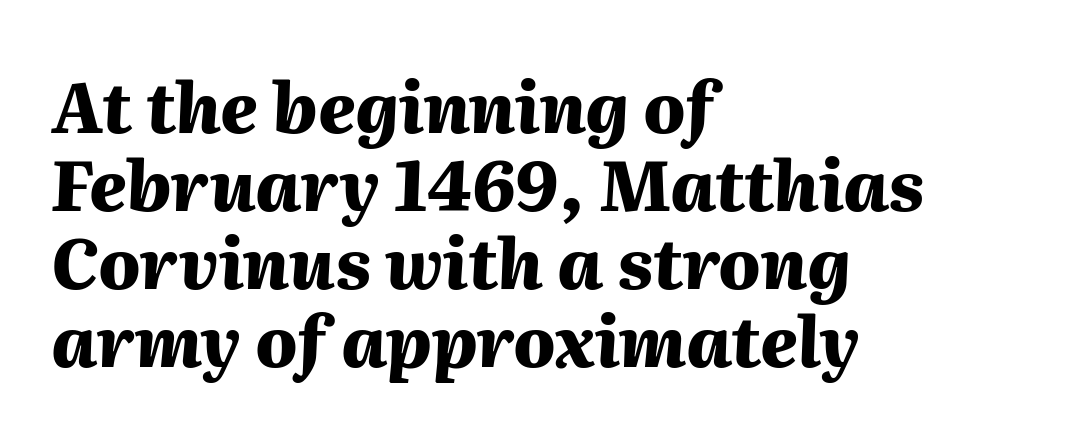
Q: Is the text bold? A: Yes.
Q: Is the text italic (slanted)? A: Yes, it leans right by about 2 degrees.
Q: Is the text underlined? A: No.
Q: How is the paragraph aligned? A: Left-aligned.
Q: Is the spacing between letters normal or unusually wide? A: Normal.
Q: Is the spacing between lines tight, normal or loose? A: Tight.
Q: Width (condensed, normal, or wide)? A: Normal.
Q: Stroke contrast? A: Medium.
Q: x-height? A: Medium.
Q: Monospaced? A: No.
